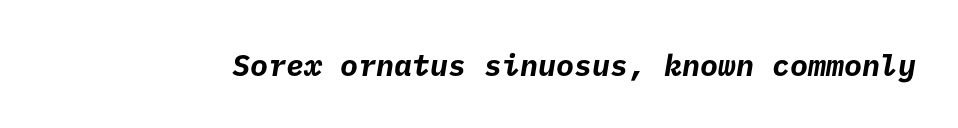
Q: Is the text bold? A: Yes.
Q: Is the typeface a serif or a sans-serif typeface? A: Sans-serif.
Q: Is the text underlined? A: No.
Q: Is the spacing between letters normal or unusually wide? A: Normal.
Q: Width (condensed, normal, or wide)? A: Normal.
Q: Stroke contrast? A: Low.
Q: x-height? A: Medium.
